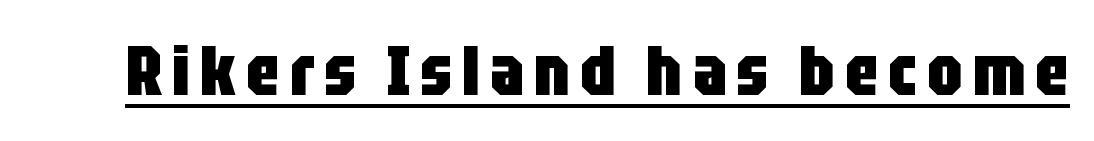
Q: Is the text bold? A: Yes.
Q: Is the text italic (slanted)? A: No, it is upright.
Q: Is the typeface a serif or a sans-serif typeface? A: Sans-serif.
Q: Is the text underlined? A: Yes.
Q: Width (condensed, normal, or wide)? A: Condensed.
Q: Stroke contrast? A: Low.
Q: x-height? A: Large.
Q: Monospaced? A: No.
